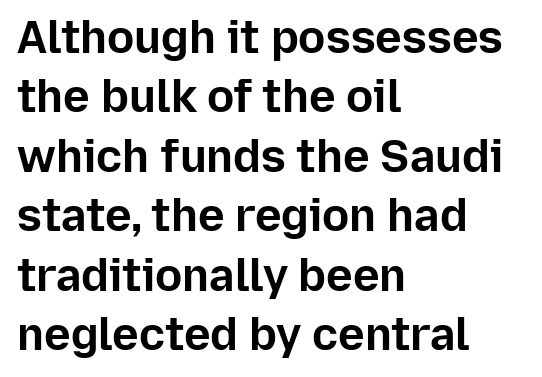
The baseline area is clear. The typesetting leans heavy: a genuine bold. Upright lettering throughout. Students, observe: this is what conventionally led text looks like.
